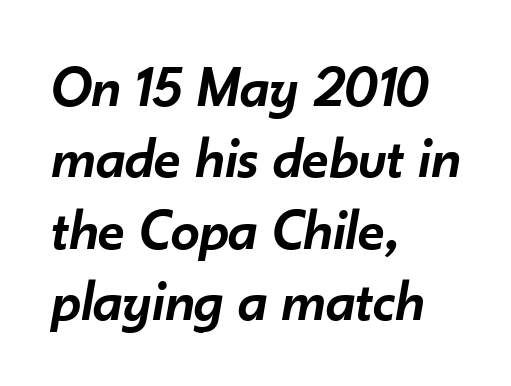
{"italic": "yes", "lean": "right", "slant_degrees": 10, "bold": "semi", "weight": "semibold", "width": "normal", "stroke_contrast": "low", "x_height": "small", "monospaced": "no", "underline": "no", "align": "left", "line_spacing_ratio": 1.23, "letter_spacing": "normal", "letter_spacing_em": 0.0, "glyph_px": 58}
